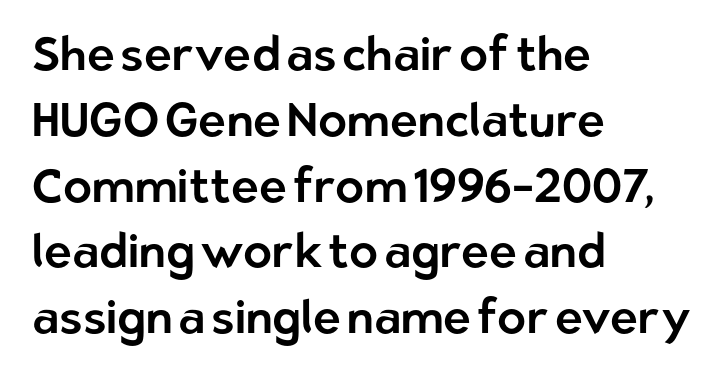
The image shows 47 px sans-serif type, upright; set left-aligned, normal line spacing (1.4x), normal letter spacing, not underlined; low stroke contrast and a medium x-height.
